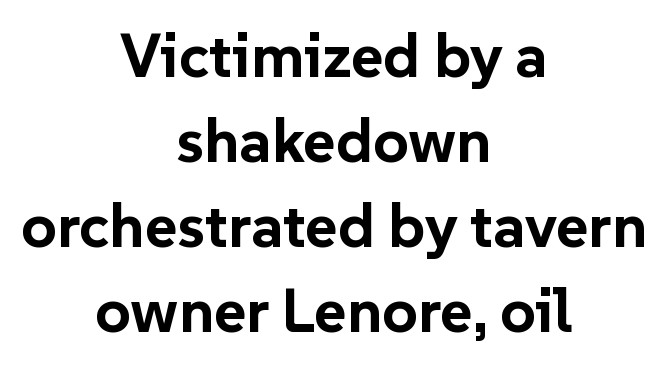
{"serif": "no", "italic": "no", "bold": "yes", "weight": "bold", "width": "normal", "stroke_contrast": "low", "x_height": "medium", "monospaced": "no", "underline": "no", "align": "center", "line_spacing": "normal", "line_spacing_ratio": 1.37, "letter_spacing": "normal", "letter_spacing_em": 0.0, "glyph_px": 62}
